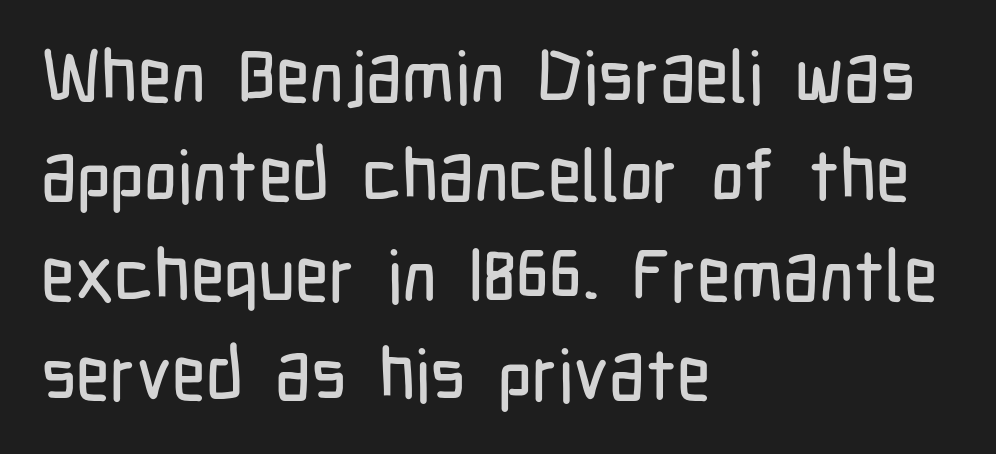
The image shows 72 px condensed sans-serif type, upright; set left-aligned, normal line spacing (1.38x), normal letter spacing, not underlined; low stroke contrast and a medium x-height.
